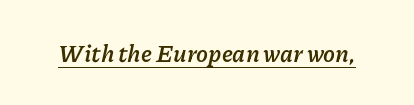
Q: Is the text bold? A: Yes.
Q: Is the text italic (slanted)? A: Yes, it leans right by about 11 degrees.
Q: Is the text underlined? A: Yes.
Q: Is the spacing between letters normal or unusually wide? A: Normal.
